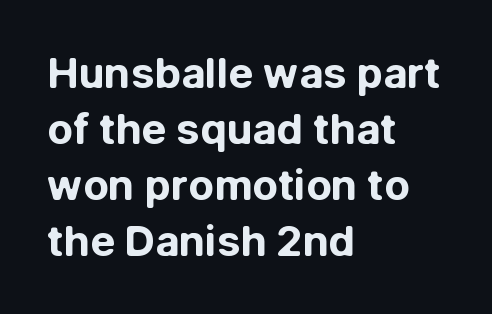
{"serif": "no", "italic": "no", "bold": "yes", "weight": "bold", "width": "normal", "stroke_contrast": "low", "x_height": "medium", "monospaced": "no", "underline": "no", "align": "left", "line_spacing": "normal", "line_spacing_ratio": 1.33, "letter_spacing": "normal", "letter_spacing_em": 0.0, "glyph_px": 42}
